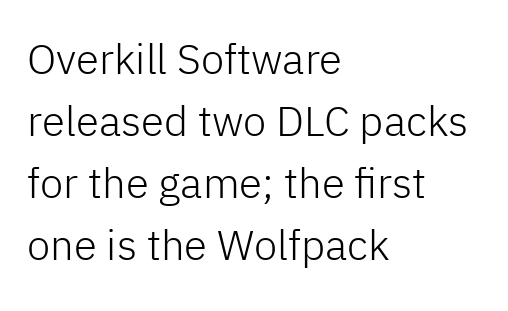
{"serif": "no", "italic": "no", "bold": "no", "weight": "light", "width": "normal", "stroke_contrast": "low", "x_height": "medium", "monospaced": "no", "underline": "no", "align": "left", "line_spacing": "normal", "line_spacing_ratio": 1.48, "letter_spacing": "normal", "letter_spacing_em": 0.0, "glyph_px": 42}
